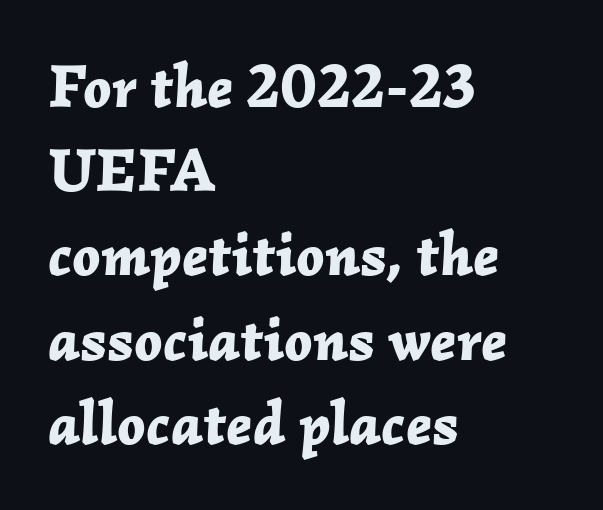
The image shows 61 px bold type, italic (leaning right); set left-aligned, normal line spacing (1.38x), normal letter spacing, not underlined; low stroke contrast and a medium x-height.
